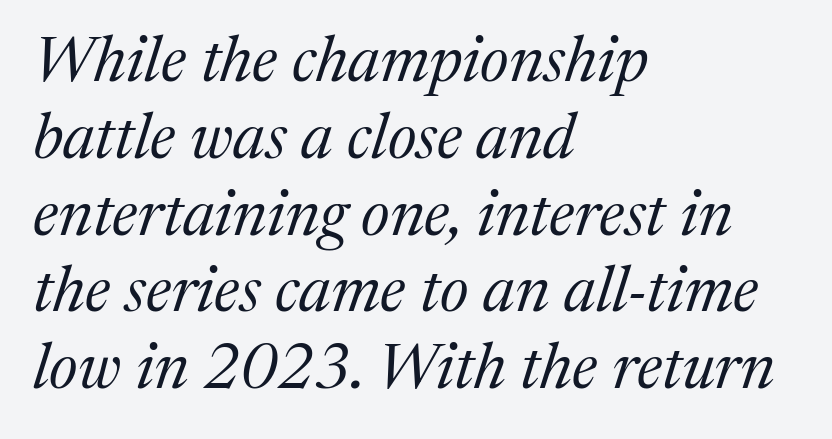
The face used here is rendered with its standard letterfit. No chunkiness to these letters — they're not bold. The font family rendered here belongs to the serif group. Nobody drew a line under any word here. The passage shown leans; its letterforms are oblique. Note the varied advance widths — an 'i' is clearly narrower than an 'm'.
